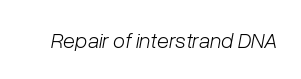
Descenders hang freely into open space. The axis of the letterforms is tilted away from vertical. Observe the ordinary spacing: letters are neighbours, not strangers. These glyphs show unthickened strokes, regular width or finer.
